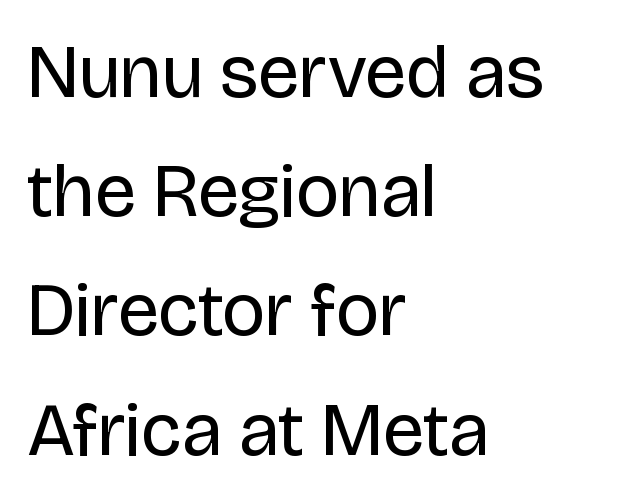
Compared with typical paragraphs, the rows here are spaced about the same. Horizontally, the lines are justified to the leading edge only. The typeface has the unassuming heft of standard copy or less. The designer went with a sans here, leaving each stem footless. Rule under the text: the space is simply empty. Does extra space separate the letters? No, they use regular spacing.
